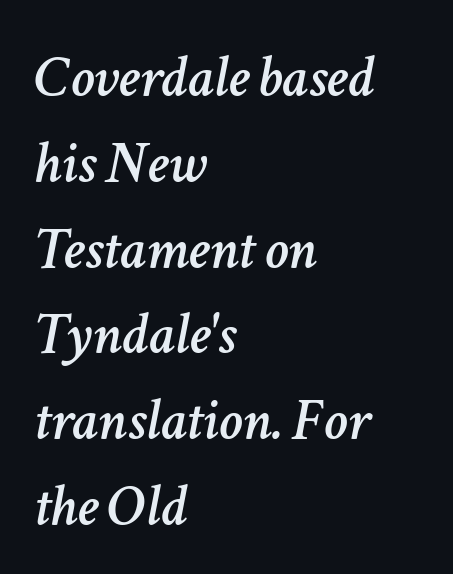
If you measured baseline to baseline, you'd find a middling distance. Quick note: italic. Casual observation: everything's shoved over to the left. Between one letter and the next there's only the usual sliver of space.
